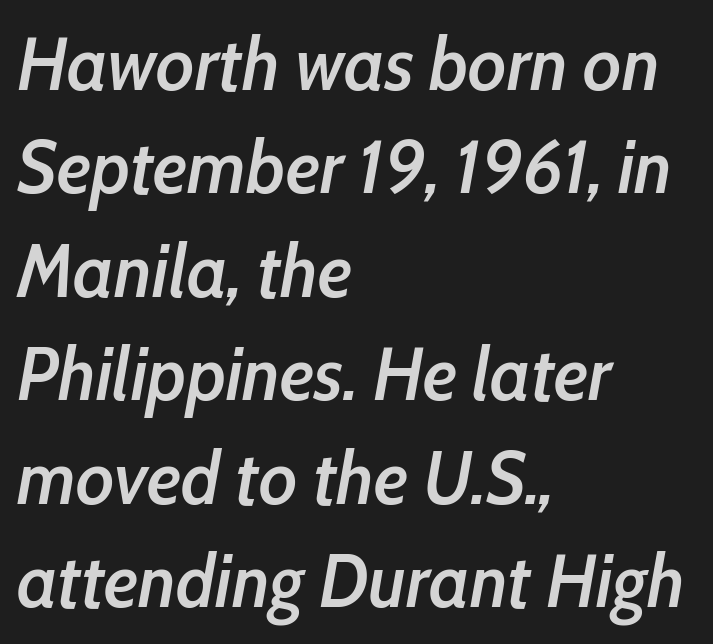
Q: Is the text bold? A: Semi-bold.
Q: Is the text italic (slanted)? A: Yes, it leans right by about 10 degrees.
Q: Is the text underlined? A: No.
Q: How is the paragraph aligned? A: Left-aligned.
Q: Is the spacing between letters normal or unusually wide? A: Normal.
Q: Is the spacing between lines tight, normal or loose? A: Normal.
Q: Width (condensed, normal, or wide)? A: Condensed.
Q: Stroke contrast? A: Low.
Q: x-height? A: Medium.
Q: Monospaced? A: No.
